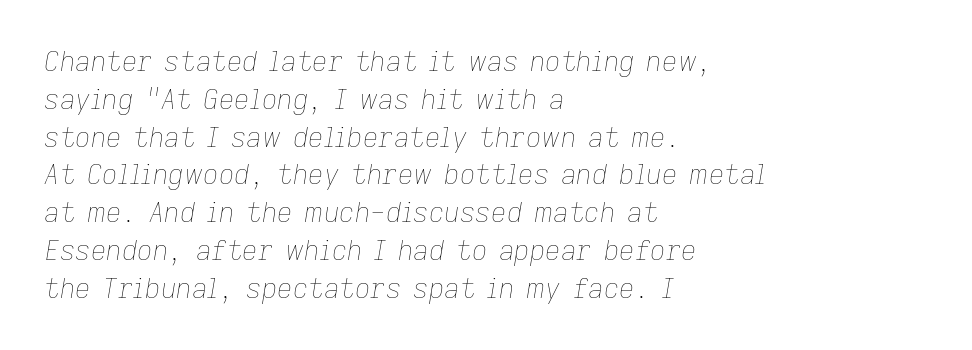
Leading matches the norm, producing a regular column. Layout note: lines flush left. The passage shown is not bold in any degree. A typesetter would call this zero additional tracking. The font's italic variant was chosen for this text.
